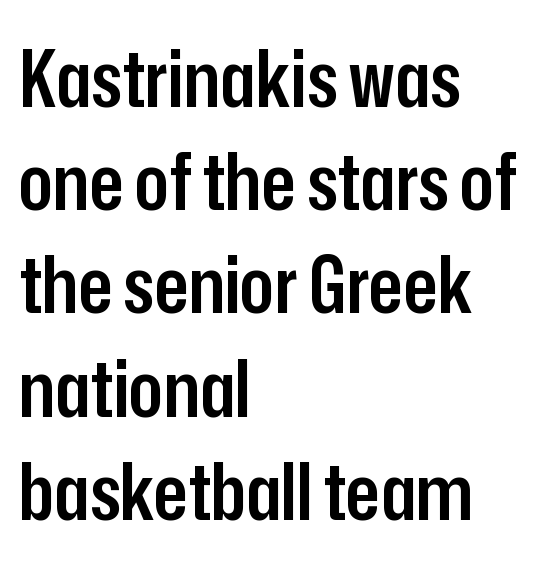
{"serif": "no", "italic": "no", "bold": "semi", "weight": "semibold", "width": "condensed", "stroke_contrast": "low", "x_height": "medium", "monospaced": "no", "underline": "no", "align": "left", "line_spacing": "normal", "line_spacing_ratio": 1.29, "letter_spacing": "normal", "letter_spacing_em": 0.0, "glyph_px": 80}
